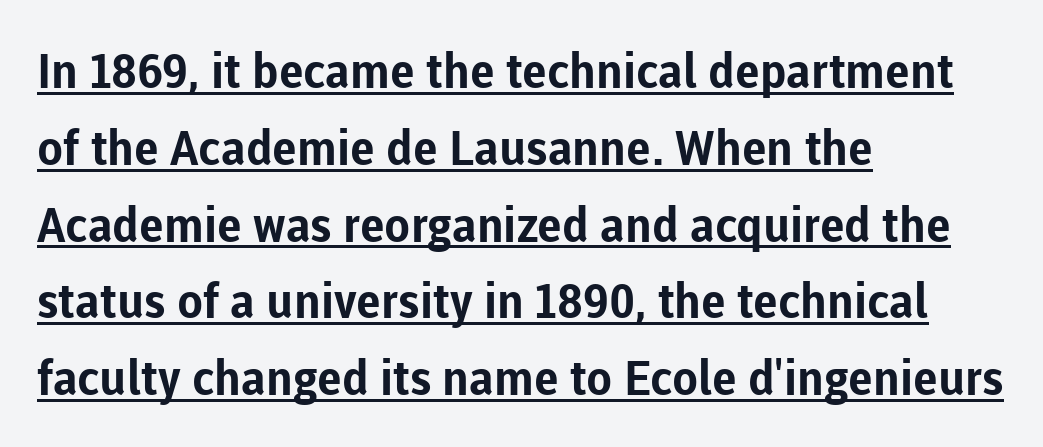
Q: Is the text bold? A: Yes.
Q: Is the text italic (slanted)? A: No, it is upright.
Q: Is the typeface a serif or a sans-serif typeface? A: Sans-serif.
Q: Is the text underlined? A: Yes.
Q: How is the paragraph aligned? A: Left-aligned.
Q: Is the spacing between letters normal or unusually wide? A: Normal.
Q: Is the spacing between lines tight, normal or loose? A: Normal.
Q: Width (condensed, normal, or wide)? A: Normal.
Q: Stroke contrast? A: Low.
Q: x-height? A: Medium.
Q: Monospaced? A: No.
